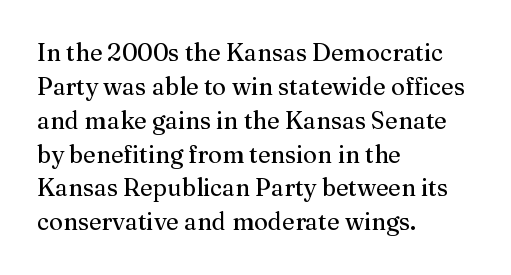
Here the glyphs are tracked normally, forming tight word shapes. A typesetter would call this leading conventional body-copy spacing. Descenders hang freely into open space. Typeset ragged right — the left edge is the straight one. Posture: upright roman.
